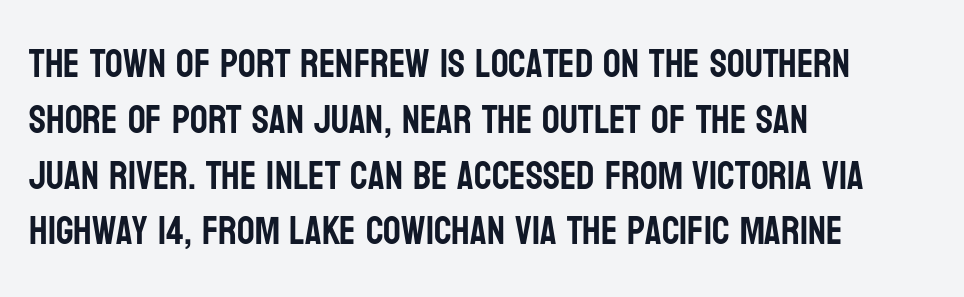
{"serif": "no", "italic": "no", "width": "condensed", "stroke_contrast": "low", "x_height": "large", "monospaced": "no", "underline": "no", "align": "left", "line_spacing": "normal", "line_spacing_ratio": 1.43, "letter_spacing": "normal", "letter_spacing_em": 0.0, "glyph_px": 39}
